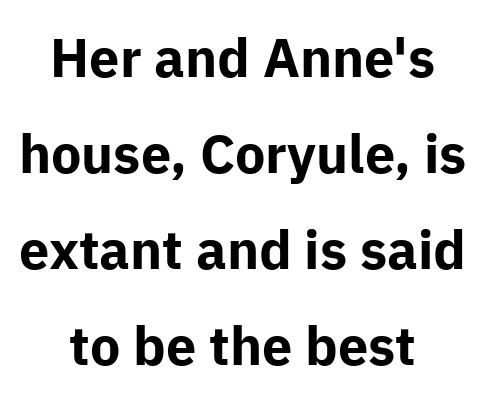
{"serif": "no", "italic": "no", "bold": "yes", "weight": "bold", "width": "normal", "stroke_contrast": "low", "x_height": "medium", "monospaced": "no", "underline": "no", "align": "center", "line_spacing_ratio": 1.78, "letter_spacing": "normal", "letter_spacing_em": 0.0, "glyph_px": 54}
